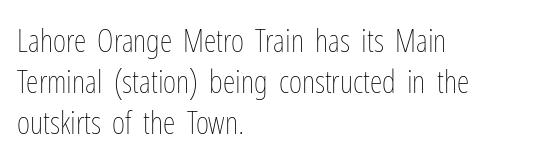
{"italic": "no", "bold": "no", "weight": "thin", "width": "condensed", "stroke_contrast": "low", "x_height": "medium", "monospaced": "no", "underline": "no", "align": "left", "line_spacing": "normal", "line_spacing_ratio": 1.28, "letter_spacing": "normal", "letter_spacing_em": 0.0, "glyph_px": 32}
